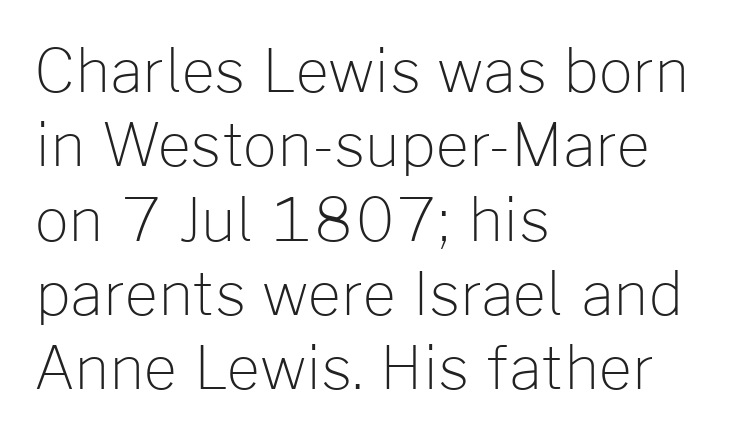
The image shows 59 px light sans-serif type, upright; set left-aligned, normal line spacing (1.26x), normal letter spacing, not underlined; low stroke contrast and a medium x-height.
